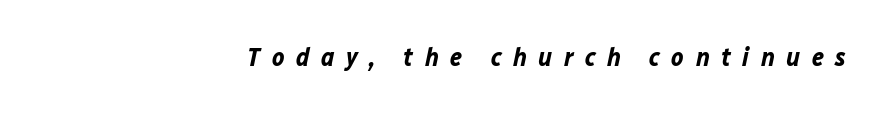
Look at the tracking — it's clearly loosened, letters drifting apart. Check under the words: just untouched page. Weight check: bold — yes, fully. Compared with ordinary roman type, these characters are visibly tilted.
